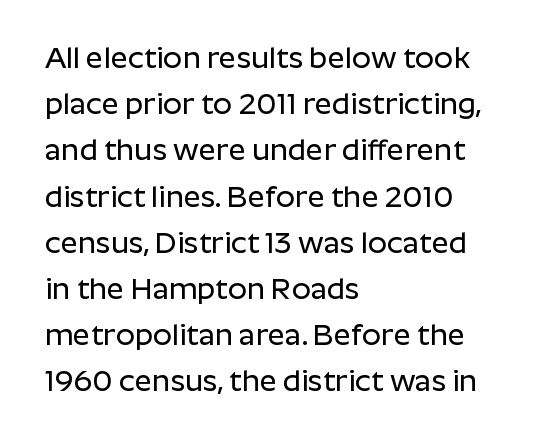
Q: Is the text italic (slanted)? A: No, it is upright.
Q: Is the typeface a serif or a sans-serif typeface? A: Sans-serif.
Q: Is the text underlined? A: No.
Q: How is the paragraph aligned? A: Left-aligned.
Q: Is the spacing between letters normal or unusually wide? A: Normal.
Q: Is the spacing between lines tight, normal or loose? A: Normal.
Q: Width (condensed, normal, or wide)? A: Normal.
Q: Stroke contrast? A: Low.
Q: x-height? A: Medium.
Q: Monospaced? A: No.
